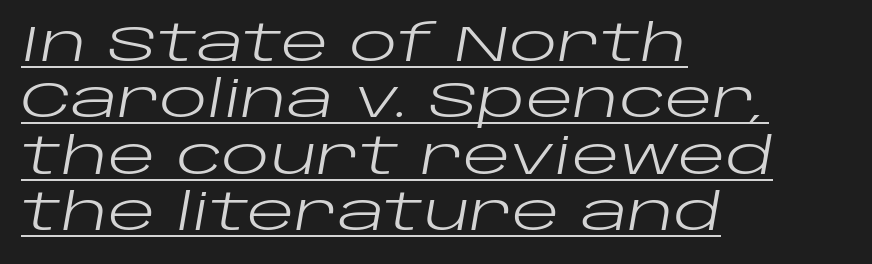
Characters are canted at an angle relative to the baseline's perpendicular. Which margin do the lines hug? The left one — the right edge is uneven. Compared with typical paragraphs, the rows here are closer together. These lines are rendered in a variable-pitch font. Emphasis is given by a line drawn under the lettering.
